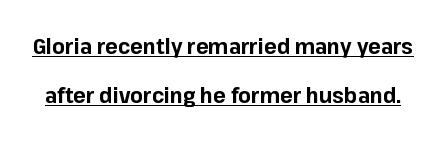
Q: Is the text bold? A: Yes.
Q: Is the text italic (slanted)? A: No, it is upright.
Q: Is the text underlined? A: Yes.
Q: Is the spacing between letters normal or unusually wide? A: Normal.
Q: Is the spacing between lines tight, normal or loose? A: Loose.
